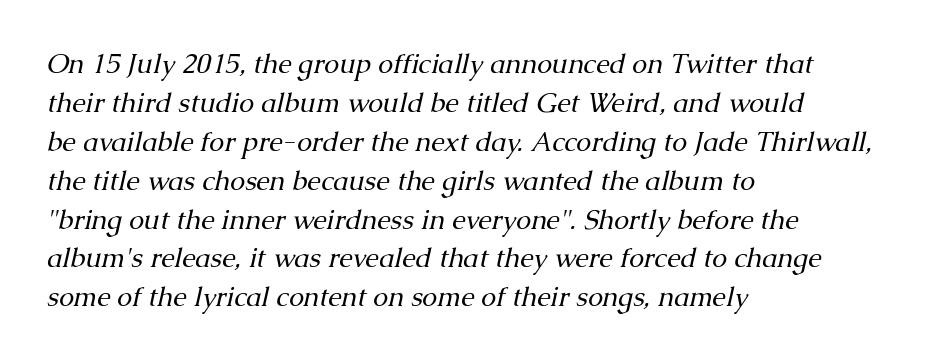
The image shows 27 px text type, italic (leaning right); set left-aligned, normal line spacing (1.44x), normal letter spacing, not underlined.
